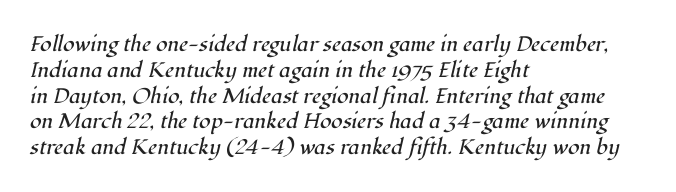
Q: Is the text bold? A: No.
Q: Is the text italic (slanted)? A: Yes, it leans right by about 12 degrees.
Q: Is the text underlined? A: No.
Q: How is the paragraph aligned? A: Left-aligned.
Q: Is the spacing between letters normal or unusually wide? A: Normal.
